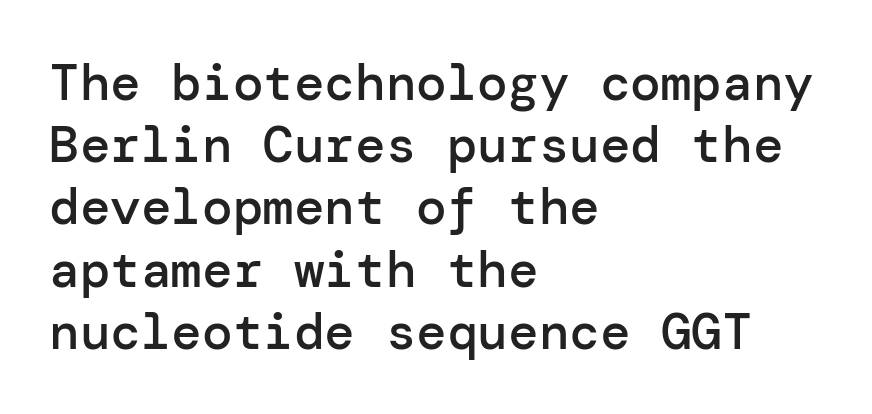
The image shows 51 px semibold sans-serif type, upright; set left-aligned, line spacing 1.22x, normal letter spacing, not underlined; low stroke contrast and a medium x-height.
